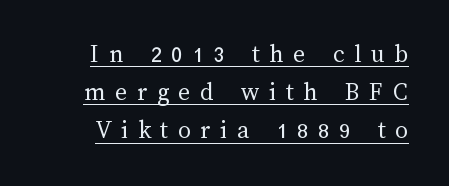
Rendered with straight, roman letterforms. Notice how descenders clear the ascenders below comfortably — that's standard leading. Stroke thickness stays within the range of a standard reading face or lighter. Descenders here cross a horizontal rule under the line. The letters are spread apart with noticeably loose tracking.
